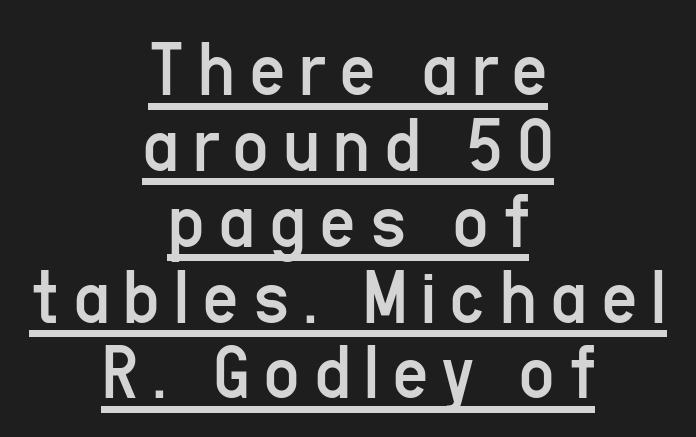
Q: Is the text bold? A: No.
Q: Is the text italic (slanted)? A: No, it is upright.
Q: Is the typeface a serif or a sans-serif typeface? A: Sans-serif.
Q: Is the text underlined? A: Yes.
Q: How is the paragraph aligned? A: Centered.
Q: Is the spacing between lines tight, normal or loose? A: Tight.
Q: Width (condensed, normal, or wide)? A: Condensed.
Q: Stroke contrast? A: Low.
Q: x-height? A: Medium.
Q: Monospaced? A: No.
